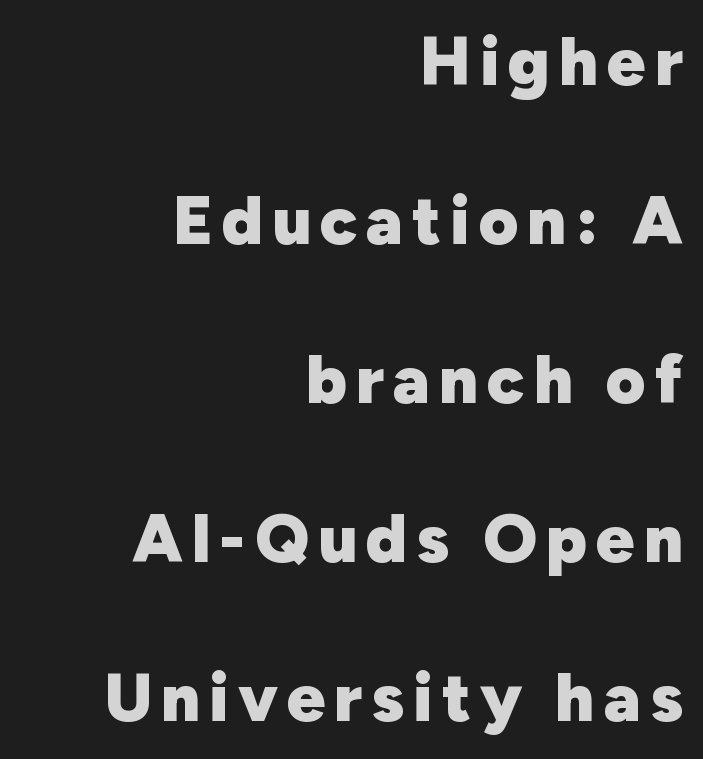
Q: Is the text bold? A: Yes.
Q: Is the text italic (slanted)? A: No, it is upright.
Q: Is the typeface a serif or a sans-serif typeface? A: Sans-serif.
Q: Is the text underlined? A: No.
Q: How is the paragraph aligned? A: Right-aligned.
Q: Is the spacing between lines tight, normal or loose? A: Loose.
Q: Width (condensed, normal, or wide)? A: Normal.
Q: Stroke contrast? A: Low.
Q: x-height? A: Medium.
Q: Monospaced? A: No.
